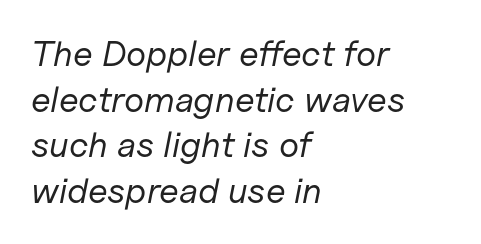
The image shows 36 px regular-weight type, italic (leaning right); set left-aligned, normal line spacing (1.27x), normal letter spacing, not underlined; low stroke contrast and a medium x-height.
